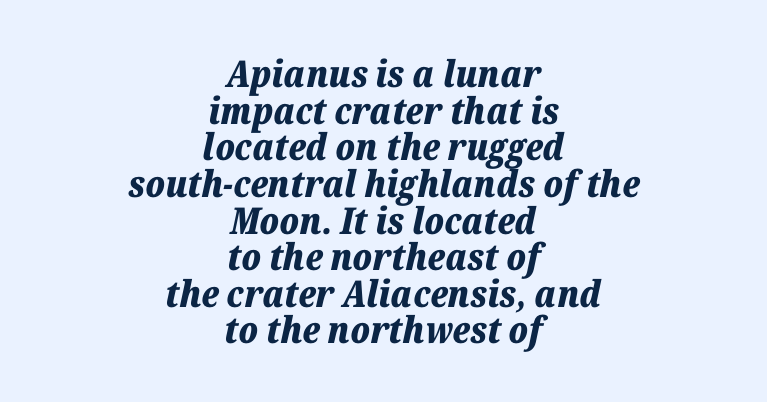
In CSS terms this would be text-align: center. The rendering uses a small line-height, squeezing the rows. What weight is shown? A full bold with thick strokes. Italic: yes, the glyphs are oblique. Compared with typical body copy, the letter spacing here is the same.
